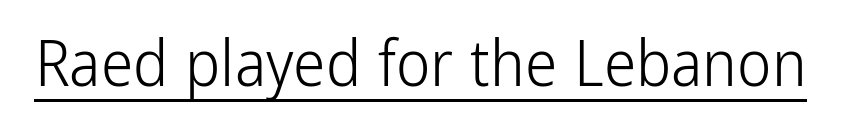
The image shows 65 px light, condensed sans-serif type, upright; set normal letter spacing, underlined; low stroke contrast and a medium x-height.
